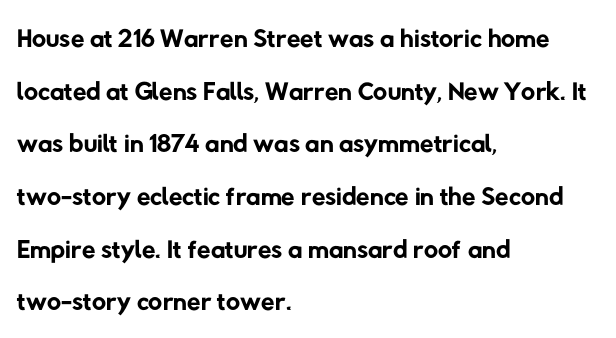
The image shows 39 px regular-weight sans-serif type; set left-aligned, normal line spacing (1.35x), normal letter spacing, not underlined; low stroke contrast and a medium x-height.
